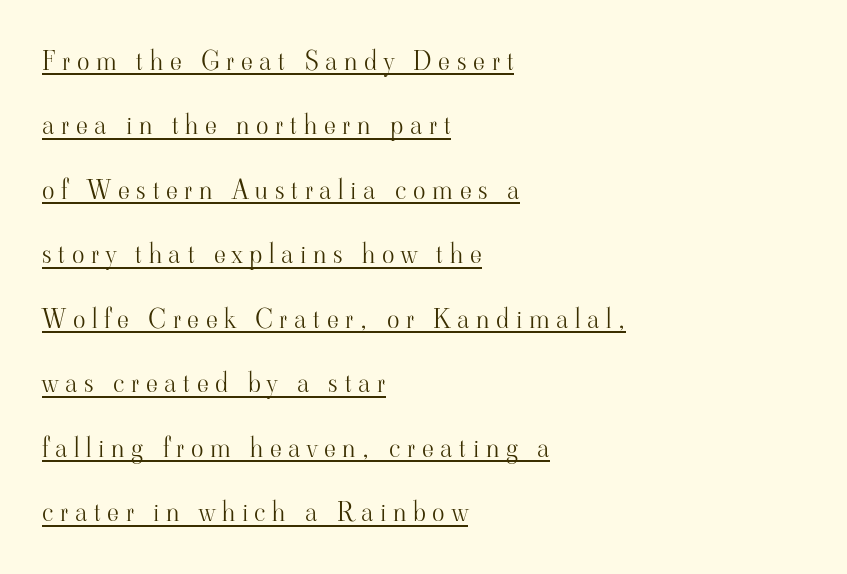
{"italic": "no", "bold": "no", "underline": "yes", "align": "left", "line_spacing": "loose", "line_spacing_ratio": 2.48, "letter_spacing": "wide", "letter_spacing_em": 0.26, "glyph_px": 26}
